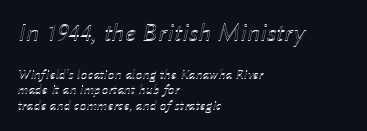
Q: Is the text italic (slanted)? A: Yes, it leans right by about 12 degrees.
Q: Is the text underlined? A: No.
Q: How is the paragraph aligned? A: Left-aligned.
Q: Is the spacing between letters normal or unusually wide? A: Normal.
Q: Is the spacing between lines tight, normal or loose? A: Tight.
Q: Which block of text is set in a larger size, the first (top) or the second (bottom)? A: The first (top) one.
